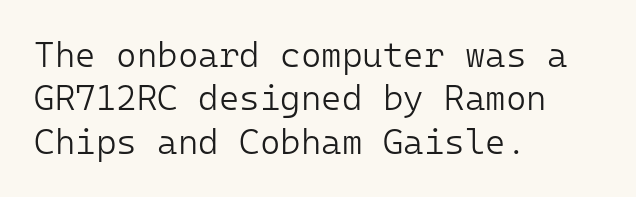
{"serif": "no", "italic": "no", "bold": "no", "weight": "light", "width": "normal", "stroke_contrast": "low", "x_height": "medium", "monospaced": "yes", "underline": "no", "align": "left", "line_spacing_ratio": 1.24, "letter_spacing": "normal", "letter_spacing_em": 0.0, "glyph_px": 35}
